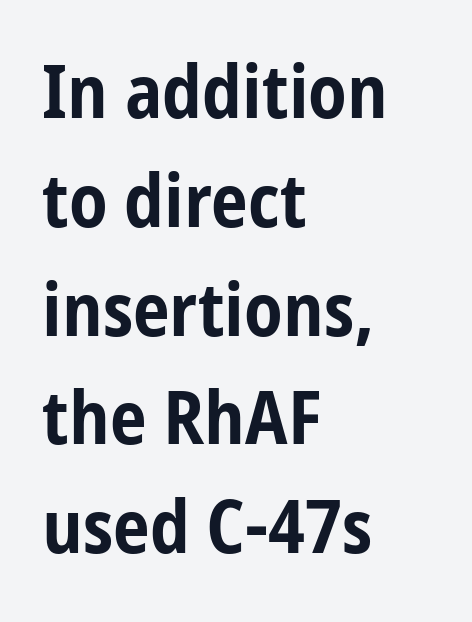
{"serif": "no", "italic": "no", "bold": "yes", "weight": "bold", "width": "condensed", "stroke_contrast": "low", "x_height": "medium", "monospaced": "no", "underline": "no", "align": "left", "line_spacing": "normal", "line_spacing_ratio": 1.47, "letter_spacing": "normal", "letter_spacing_em": 0.0, "glyph_px": 74}
